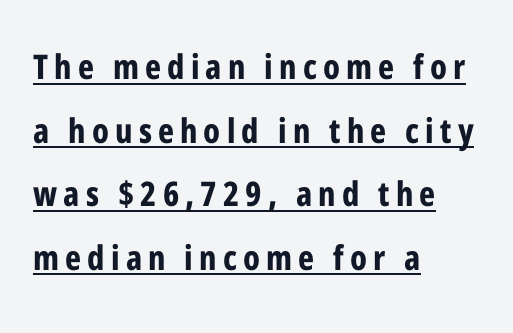
This is underlined copy, the kind a proofreader might mark for attention. Font category for this specimen: sans-serif. The lettering holds an erect, upright posture throughout. The font is running at its bold setting. These lines are rendered in a variable-pitch font. A student would call this left alignment; a typographer would say flush left, rag right.
